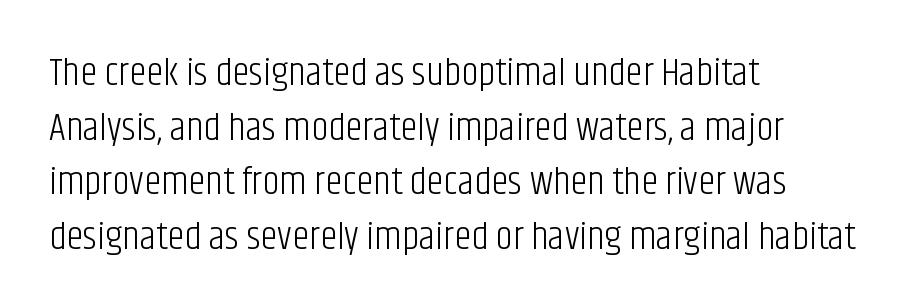
{"serif": "no", "italic": "no", "bold": "no", "weight": "light", "width": "condensed", "stroke_contrast": "low", "x_height": "large", "monospaced": "no", "underline": "no", "align": "left", "line_spacing": "normal", "line_spacing_ratio": 1.4, "letter_spacing": "normal", "letter_spacing_em": 0.0, "glyph_px": 39}
